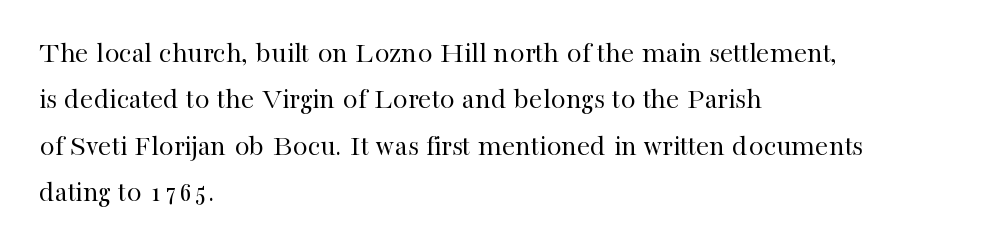
The image shows 30 px regular-weight serif type, upright; set left-aligned, normal line spacing (1.55x), normal letter spacing, not underlined; high stroke contrast and a medium x-height.
